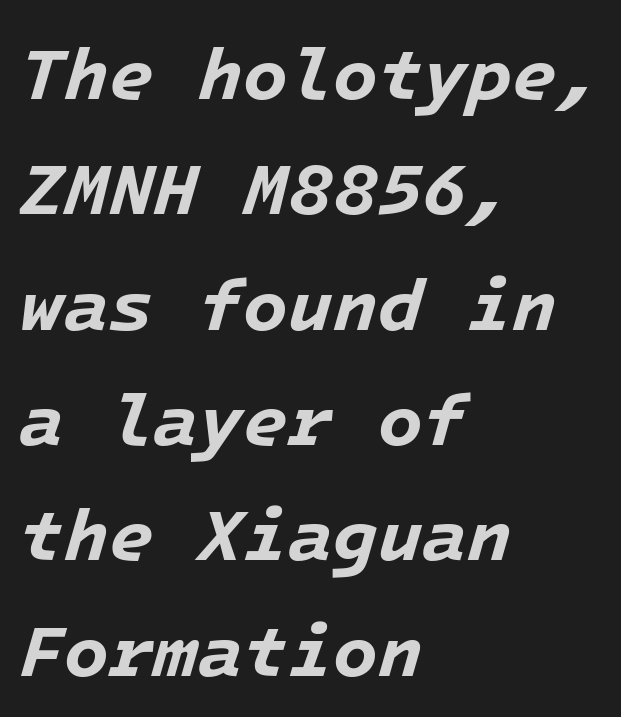
{"italic": "yes", "lean": "right", "slant_degrees": 16, "bold": "yes", "weight": "bold", "width": "normal", "stroke_contrast": "low", "x_height": "medium", "monospaced": "yes", "underline": "no", "align": "left", "line_spacing": "normal", "line_spacing_ratio": 1.58, "letter_spacing": "normal", "letter_spacing_em": 0.0, "glyph_px": 73}
